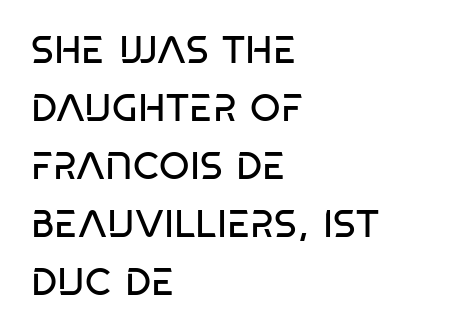
The passage shown is typed in a proportional face where columns would drift. Between one letter and the next there's only the usual sliver of space. Glance below the letters and you will spot only blank space. Font category for this specimen: sans-serif.
